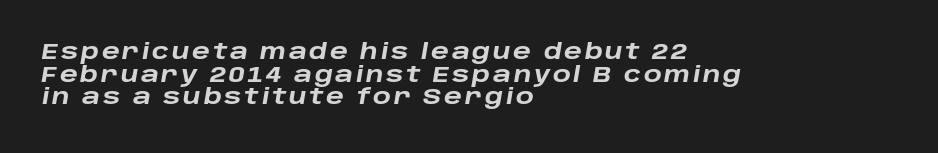
{"italic": "yes", "lean": "right", "slant_degrees": 10, "bold": "yes", "underline": "no", "align": "left", "line_spacing": "tight", "line_spacing_ratio": 1.08, "glyph_px": 21}
